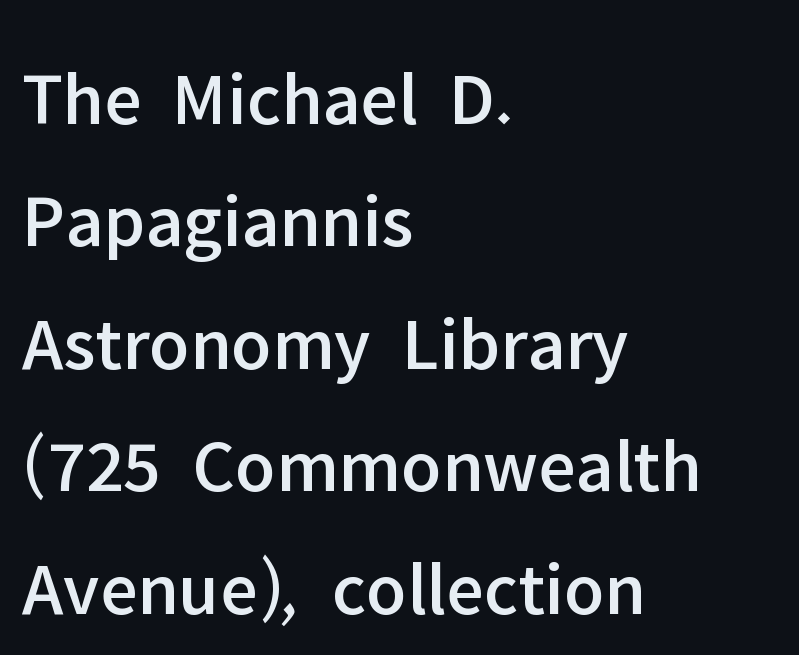
Think of a printed novel: that variable character pitch is what you see here. Honestly, the letter spacing is just normal — you wouldn't notice it. Descenders hang freely into open space. The ragged edge is on the right, which tells us the setting is flush left.
